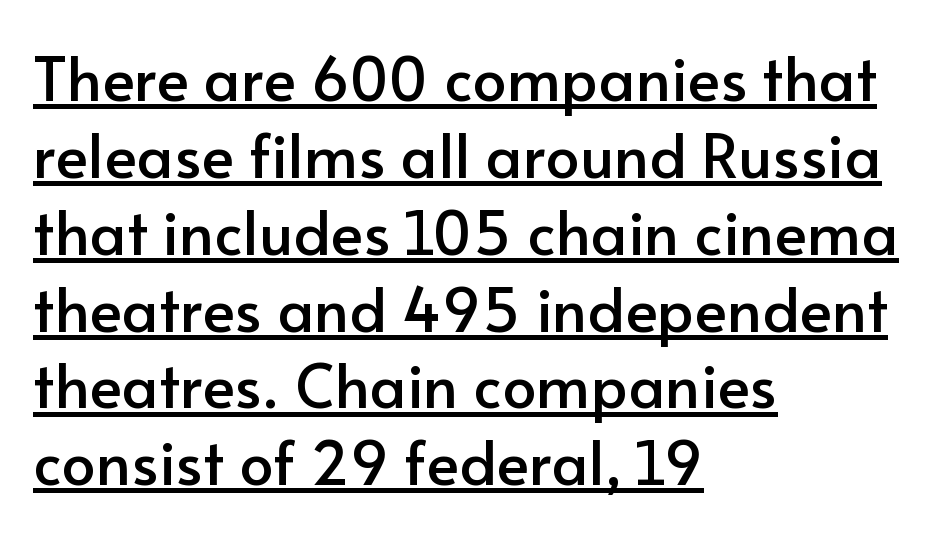
Is the block centered? No — it sits flush against the left margin. Is this a fixed-width face? No — the glyphs have proportional, varying widths. This is the regular roman posture of the typeface. There is no visible air inserted between adjacent glyphs. The words here are underlined.
